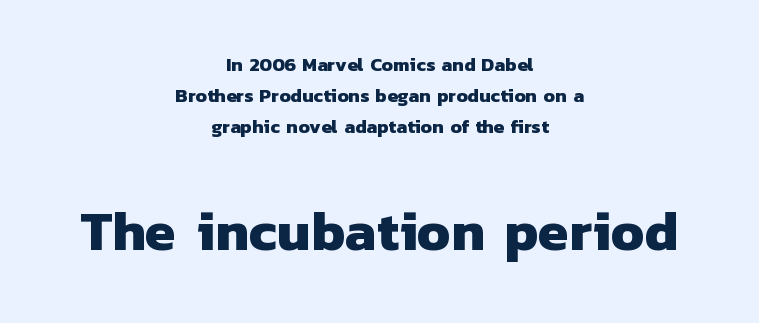
Q: Is the text bold? A: Yes.
Q: Is the typeface a serif or a sans-serif typeface? A: Sans-serif.
Q: Is the text underlined? A: No.
Q: How is the paragraph aligned? A: Centered.
Q: Is the spacing between letters normal or unusually wide? A: Normal.
Q: Is the spacing between lines tight, normal or loose? A: Normal.
Q: Which block of text is set in a larger size, the first (top) or the second (bottom)? A: The second (bottom) one.
Q: Width (condensed, normal, or wide)? A: Normal.
Q: Stroke contrast? A: Low.
Q: x-height? A: Medium.
Q: Monospaced? A: No.
